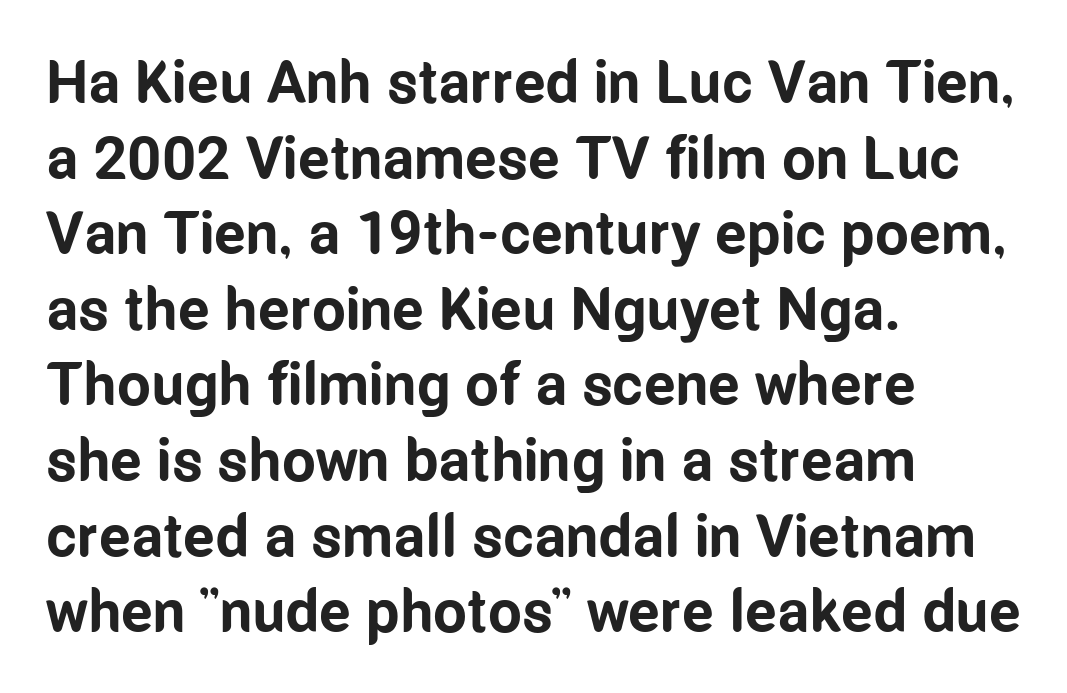
The image shows 60 px bold, condensed sans-serif type, upright; set left-aligned, normal line spacing (1.26x), normal letter spacing, not underlined; low stroke contrast and a medium x-height.
